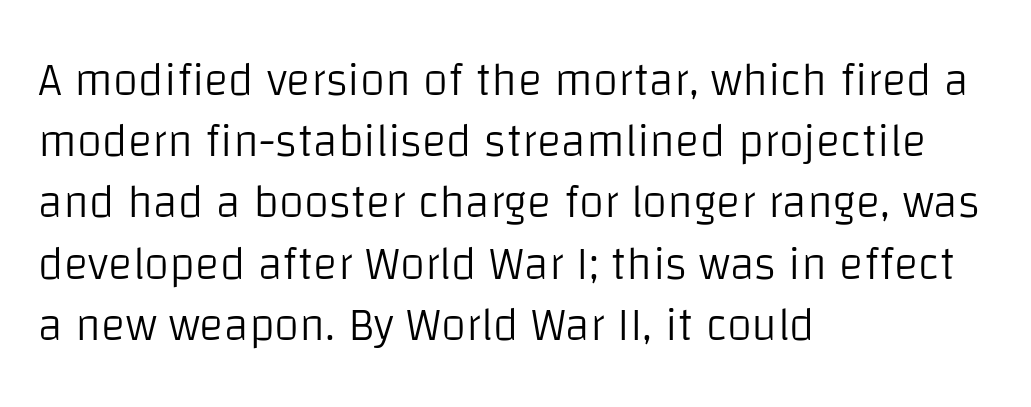
The image shows 46 px light sans-serif type, upright; set left-aligned, normal line spacing (1.33x), normal letter spacing, not underlined; low stroke contrast and a large x-height.
